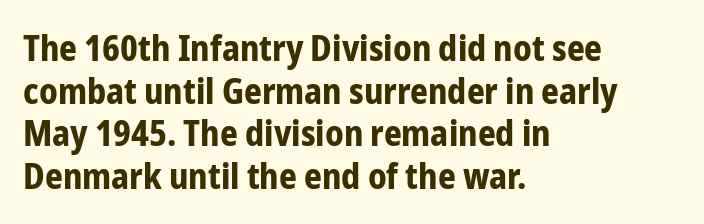
The image shows 35 px bold, condensed sans-serif type, upright; set left-aligned, line spacing 1.22x, normal letter spacing, not underlined; low stroke contrast and a medium x-height.
